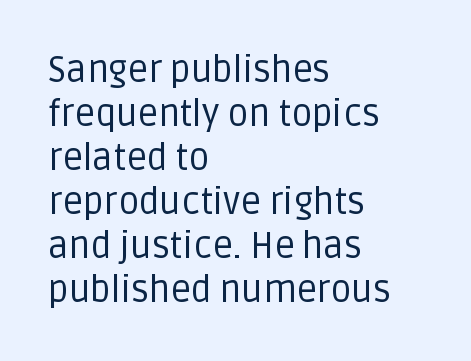
The image shows 36 px regular-weight sans-serif type, upright; set left-aligned, line spacing 1.22x, normal letter spacing, not underlined; low stroke contrast and a large x-height.
